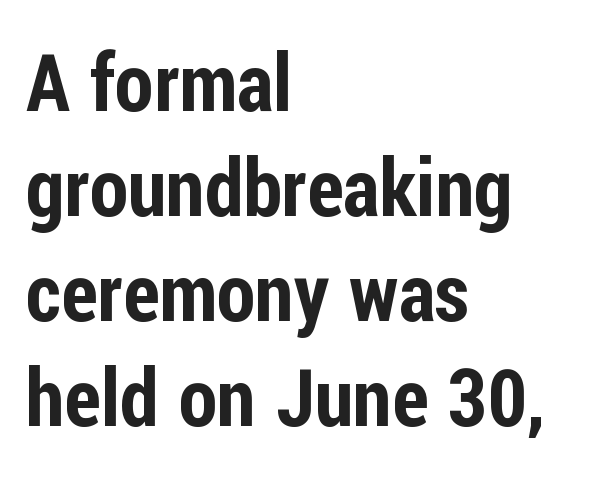
Q: Is the text italic (slanted)? A: No, it is upright.
Q: Is the typeface a serif or a sans-serif typeface? A: Sans-serif.
Q: Is the text underlined? A: No.
Q: How is the paragraph aligned? A: Left-aligned.
Q: Is the spacing between letters normal or unusually wide? A: Normal.
Q: Is the spacing between lines tight, normal or loose? A: Normal.
Q: Width (condensed, normal, or wide)? A: Condensed.
Q: Stroke contrast? A: Low.
Q: x-height? A: Medium.
Q: Monospaced? A: No.
